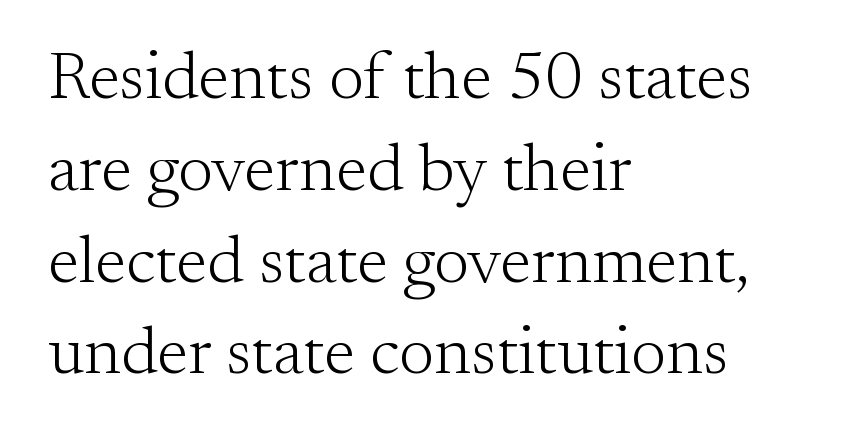
{"serif": "yes", "italic": "no", "bold": "no", "weight": "light", "width": "normal", "stroke_contrast": "medium", "x_height": "small", "monospaced": "no", "underline": "no", "align": "left", "line_spacing": "normal", "line_spacing_ratio": 1.37, "letter_spacing": "normal", "letter_spacing_em": 0.0, "glyph_px": 67}
